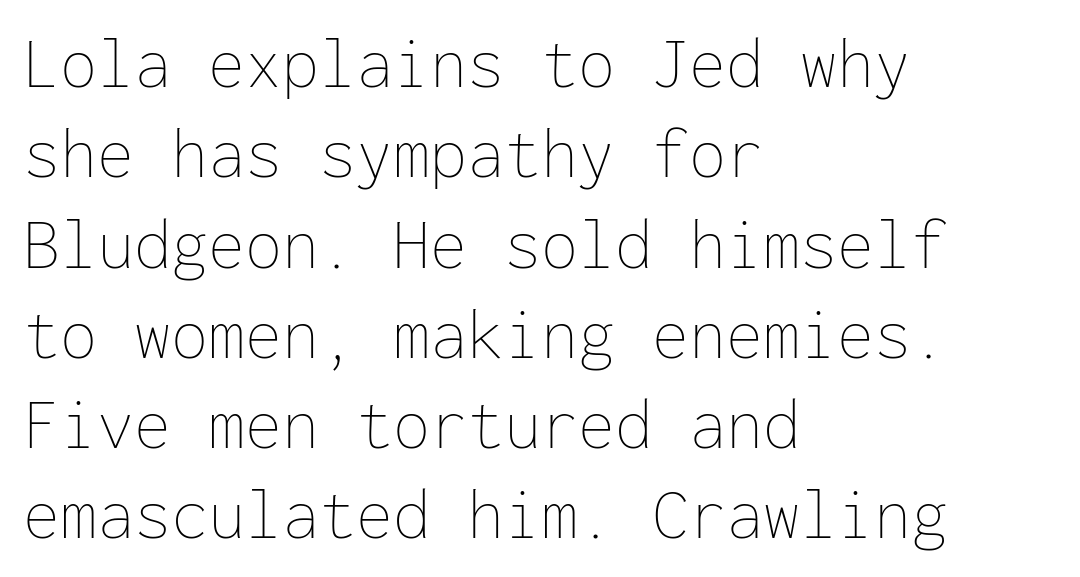
Note the uniform advance width — an 'i' takes as much space as an 'm'. The zone under the glyphs is completely vacant. Alignment: flush left. Designer's note — italics off, roman on.
